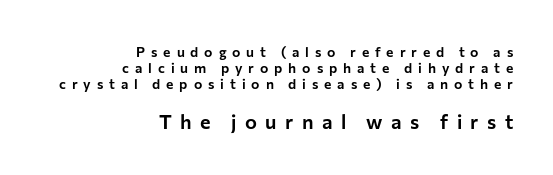
The words here are not underlined. The passage shown begins with its smaller block and ends with its larger one. Does the copy run flush right? Yes — the right margin is perfectly even. The horizontal fit of the characters is loose and conspicuously gappy. This sample uses an upright cut, with every glyph sitting square on the baseline.
